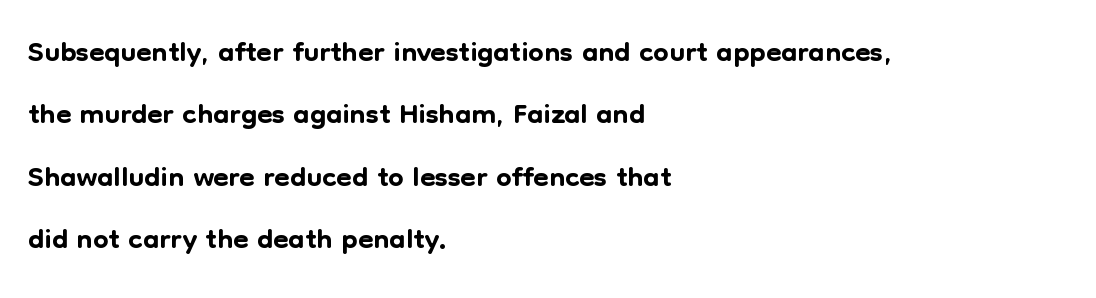
Line beginnings align vertically; line endings do not. You could call the tracking neutral — neither tight nor loose. The lines sit at an ordinary, default distance from one another. Each row of text sits above clean, open space.
